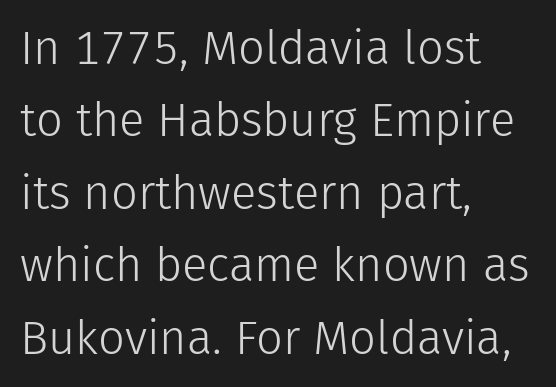
The image shows 47 px light sans-serif type, upright; set left-aligned, normal line spacing (1.54x), normal letter spacing, not underlined; low stroke contrast and a medium x-height.
